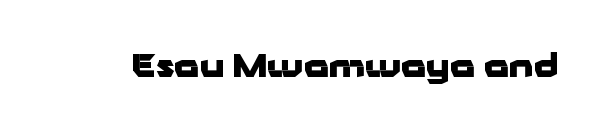
{"serif": "no", "italic": "no", "bold": "yes", "weight": "heavy", "width": "wide", "stroke_contrast": "low", "x_height": "medium", "monospaced": "no", "underline": "no", "letter_spacing": "normal", "letter_spacing_em": 0.0, "glyph_px": 32}
